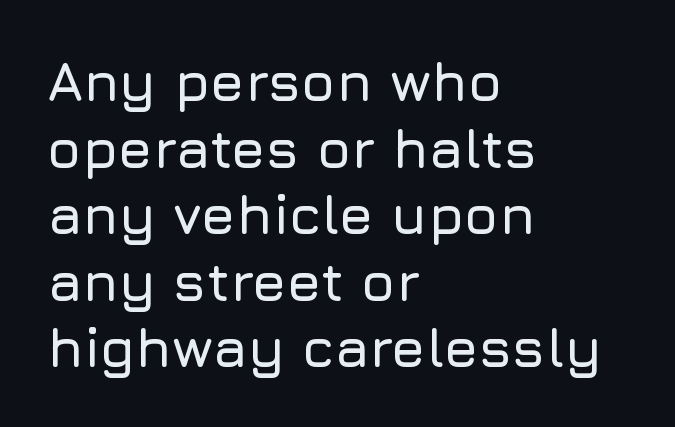
Q: Is the text italic (slanted)? A: No, it is upright.
Q: Is the typeface a serif or a sans-serif typeface? A: Sans-serif.
Q: Is the text underlined? A: No.
Q: How is the paragraph aligned? A: Left-aligned.
Q: Is the spacing between letters normal or unusually wide? A: Normal.
Q: Width (condensed, normal, or wide)? A: Normal.
Q: Stroke contrast? A: Low.
Q: x-height? A: Medium.
Q: Monospaced? A: No.
